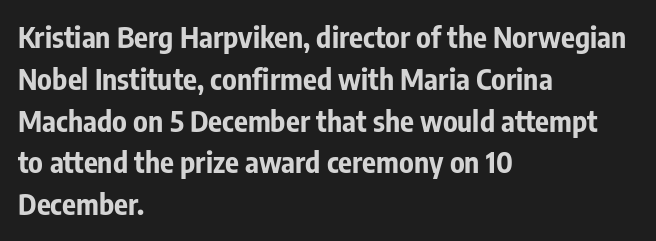
Q: Is the text bold? A: Yes.
Q: Is the text italic (slanted)? A: No, it is upright.
Q: Is the typeface a serif or a sans-serif typeface? A: Sans-serif.
Q: Is the text underlined? A: No.
Q: How is the paragraph aligned? A: Left-aligned.
Q: Is the spacing between letters normal or unusually wide? A: Normal.
Q: Is the spacing between lines tight, normal or loose? A: Normal.
Q: Width (condensed, normal, or wide)? A: Condensed.
Q: Stroke contrast? A: Low.
Q: x-height? A: Medium.
Q: Monospaced? A: No.
